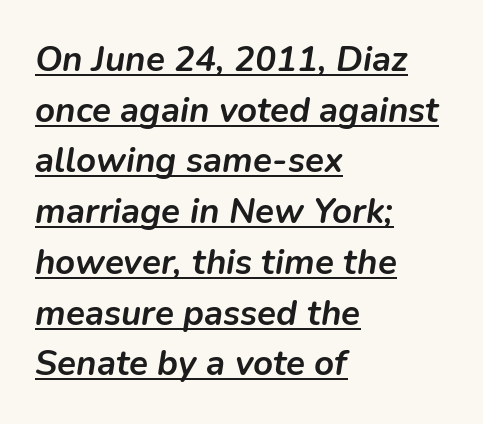
{"italic": "yes", "lean": "right", "slant_degrees": 9, "bold": "yes", "weight": "semibold", "width": "normal", "stroke_contrast": "low", "x_height": "medium", "monospaced": "no", "underline": "yes", "align": "left", "line_spacing": "normal", "line_spacing_ratio": 1.45, "letter_spacing": "normal", "letter_spacing_em": 0.0, "glyph_px": 35}
